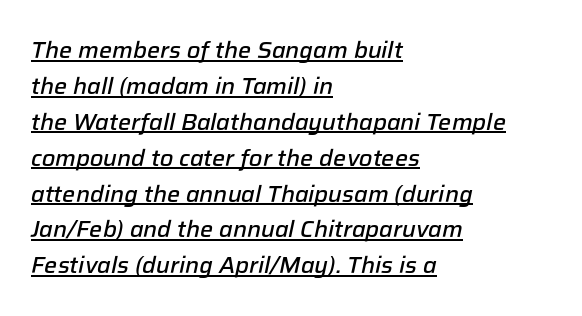
Q: Is the text bold? A: Semi-bold.
Q: Is the text italic (slanted)? A: Yes, it leans right by about 12 degrees.
Q: Is the text underlined? A: Yes.
Q: How is the paragraph aligned? A: Left-aligned.
Q: Is the spacing between letters normal or unusually wide? A: Normal.
Q: Is the spacing between lines tight, normal or loose? A: Normal.
